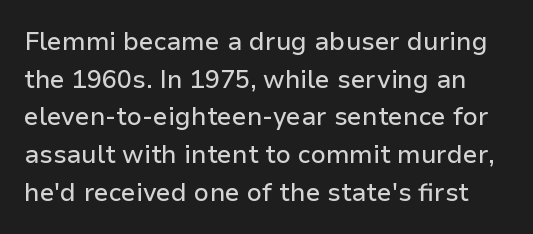
The image shows 25 px text type, upright; set normal line spacing (1.51x), normal letter spacing, not underlined.
